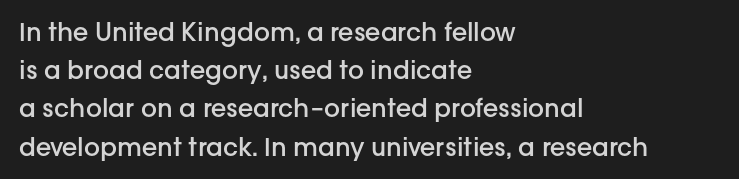
How heavy is the stroke? Medium-heavy — a semibold, shy of bold. Summary of vertical rhythm: regular, with standard interline spacing. Underline: absent. Inter-character spacing is left at the font's built-in metrics. A student would call this left alignment; a typographer would say flush left, rag right. Italic? Not at all — the glyphs are vertical.
